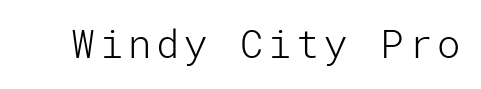
Q: Is the text bold? A: No.
Q: Is the text italic (slanted)? A: No, it is upright.
Q: Is the typeface a serif or a sans-serif typeface? A: Sans-serif.
Q: Is the text underlined? A: No.
Q: Width (condensed, normal, or wide)? A: Normal.
Q: Stroke contrast? A: Low.
Q: x-height? A: Medium.
